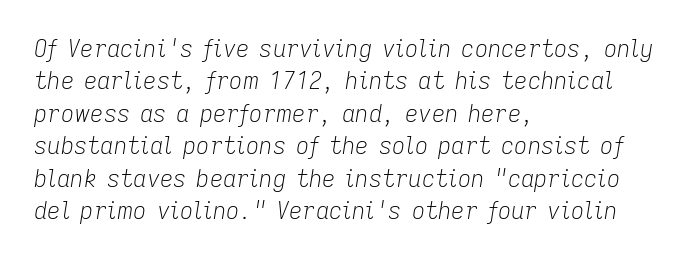
The image shows 23 px text type, italic (leaning right); set left-aligned, normal line spacing (1.41x), normal letter spacing, not underlined.
